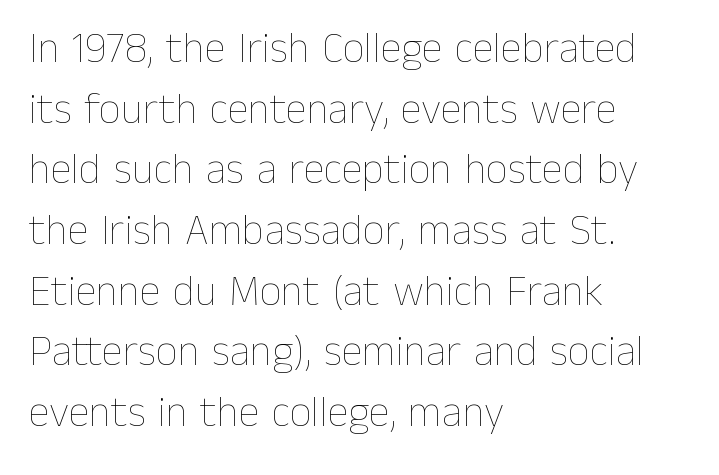
The rendering uses natural spacing where letterforms have individual widths. Notice how descenders clear the ascenders below comfortably — that's standard leading. A quiet, ordinary-to-light weight characterises the typeface. Between one letter and the next there's only the usual sliver of space.
